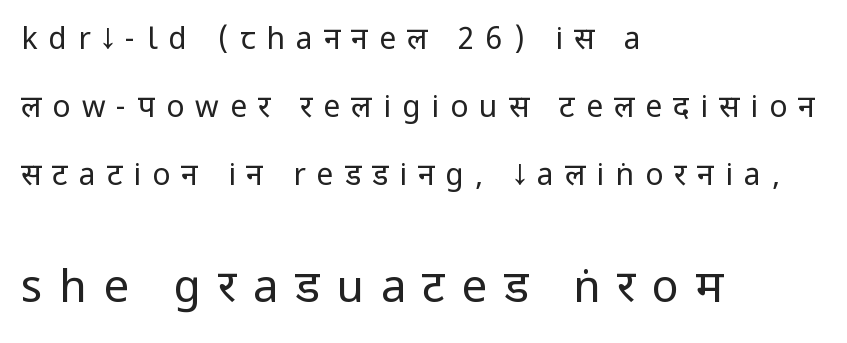
{"serif": "no", "italic": "no", "bold": "no", "weight": "regular", "width": "condensed", "stroke_contrast": "low", "x_height": "large", "monospaced": "no", "underline": "no", "align": "left", "line_spacing": "loose", "line_spacing_ratio": 2.26, "letter_spacing": "wide", "letter_spacing_em": 0.37, "larger_block": "second", "size_ratio": 1.5, "glyph_px": 45}
